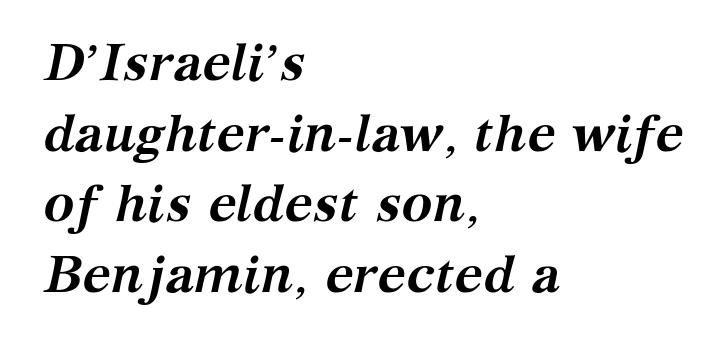
Q: Is the text bold? A: Yes.
Q: Is the text italic (slanted)? A: Yes, it leans right by about 12 degrees.
Q: Is the typeface a serif or a sans-serif typeface? A: Serif.
Q: Is the text underlined? A: No.
Q: How is the paragraph aligned? A: Left-aligned.
Q: Is the spacing between letters normal or unusually wide? A: Normal.
Q: Is the spacing between lines tight, normal or loose? A: Normal.
Q: Width (condensed, normal, or wide)? A: Normal.
Q: Stroke contrast? A: Medium.
Q: x-height? A: Medium.
Q: Monospaced? A: No.
